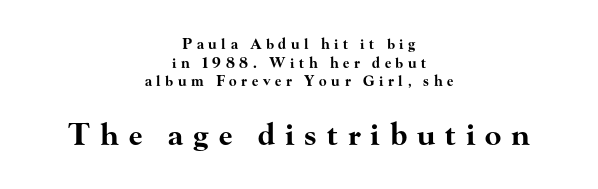
Q: Is the text bold? A: Yes.
Q: Is the text italic (slanted)? A: No, it is upright.
Q: Is the typeface a serif or a sans-serif typeface? A: Serif.
Q: Is the text underlined? A: No.
Q: How is the paragraph aligned? A: Centered.
Q: Is the spacing between letters normal or unusually wide? A: Unusually wide.
Q: Is the spacing between lines tight, normal or loose? A: Normal.
Q: Which block of text is set in a larger size, the first (top) or the second (bottom)? A: The second (bottom) one.
Q: Width (condensed, normal, or wide)? A: Wide.
Q: Stroke contrast? A: High.
Q: x-height? A: Small.
Q: Monospaced? A: No.
